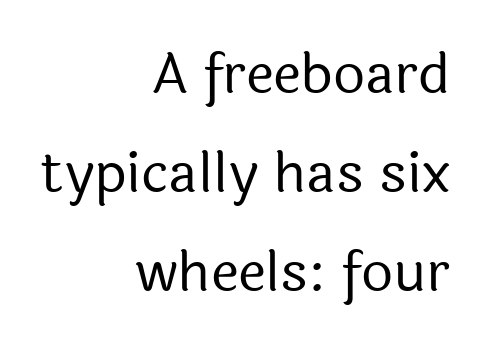
The image shows 56 px regular-weight sans-serif type, upright; set right-aligned, line spacing 1.77x, normal letter spacing, not underlined; a medium x-height.
